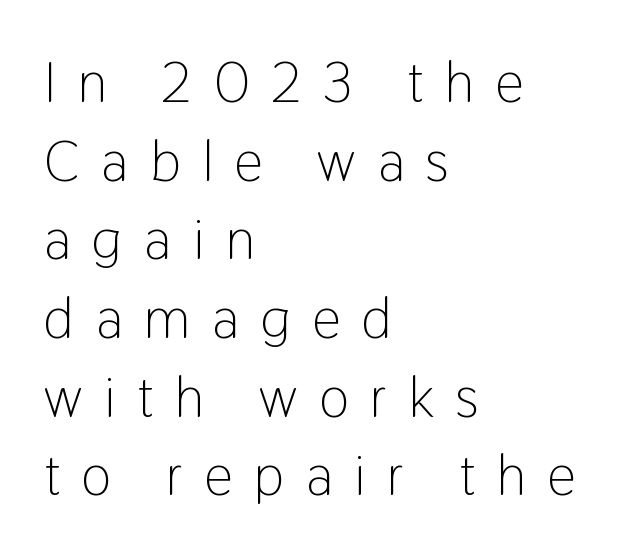
Descenders are the only things crossing below the line. This sample is left-justified, so line endings fall wherever the words run out. The face used here is rendered with a markedly widened letterfit. Nothing sits at the stroke ends, so this counts as sans-serif. Note the varied advance widths — an 'i' is clearly narrower than an 'm'.
